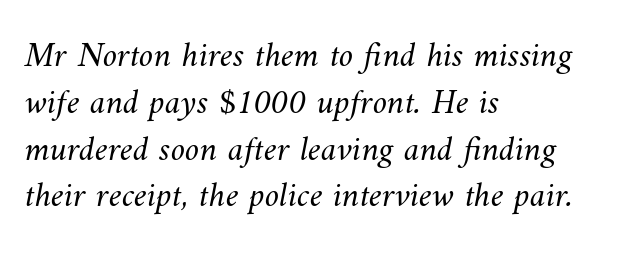
The image shows 36 px light type; set left-aligned, normal line spacing (1.3x), normal letter spacing, not underlined; medium stroke contrast and a small x-height.
